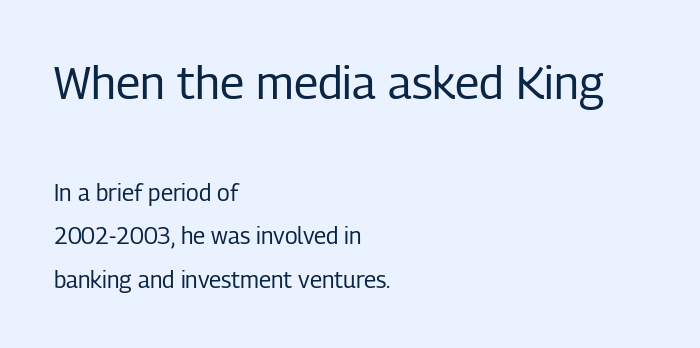
Q: Is the text bold? A: No.
Q: Is the text italic (slanted)? A: No, it is upright.
Q: Is the typeface a serif or a sans-serif typeface? A: Sans-serif.
Q: Is the text underlined? A: No.
Q: How is the paragraph aligned? A: Left-aligned.
Q: Is the spacing between letters normal or unusually wide? A: Normal.
Q: Which block of text is set in a larger size, the first (top) or the second (bottom)? A: The first (top) one.
Q: Width (condensed, normal, or wide)? A: Condensed.
Q: Stroke contrast? A: Low.
Q: x-height? A: Medium.
Q: Monospaced? A: No.
